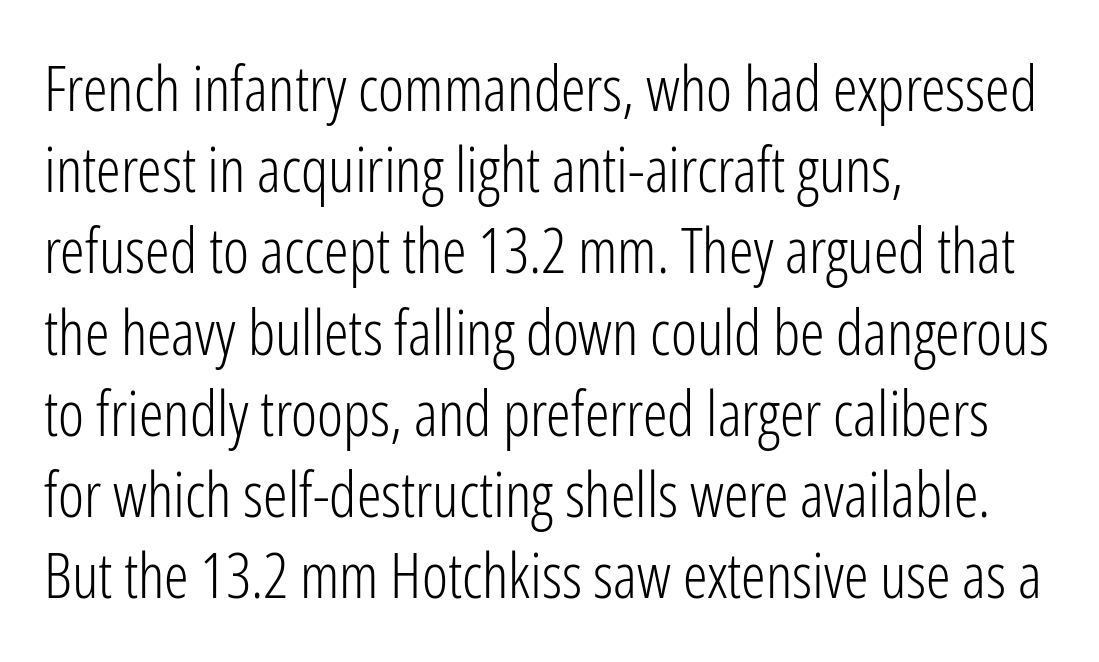
The image shows 62 px light, condensed sans-serif type, upright; set left-aligned, normal line spacing (1.31x), normal letter spacing, not underlined; low stroke contrast and a medium x-height.
